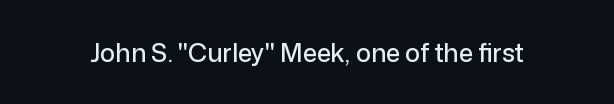
Q: Is the text italic (slanted)? A: No, it is upright.
Q: Is the text underlined? A: No.
Q: Is the spacing between letters normal or unusually wide? A: Normal.
